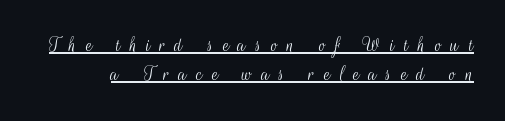
These lines have a slow, spaced-out rhythm from letter to letter. Glance below the letters and you will spot a drawn line. Stems here are at most as thick as an everyday book face.
